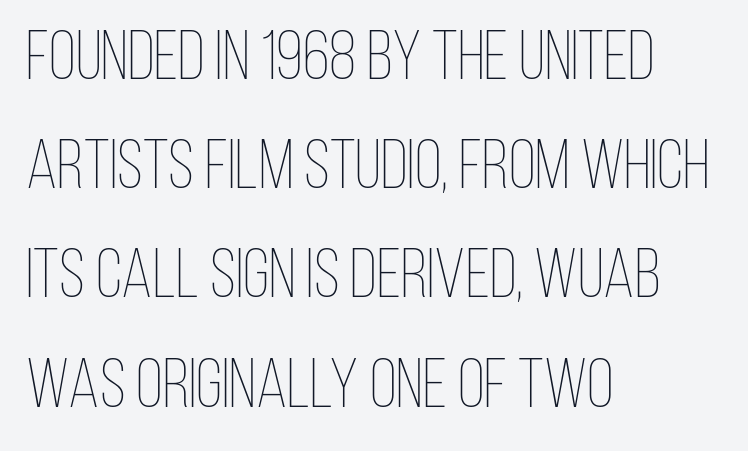
Caption: multi-line text, flush left, ragged right. Beneath every word, the page is bare. Italic? Not at all — the glyphs are vertical. The weight tops out at a normal text grade. The space between consecutive lines is moderate.
